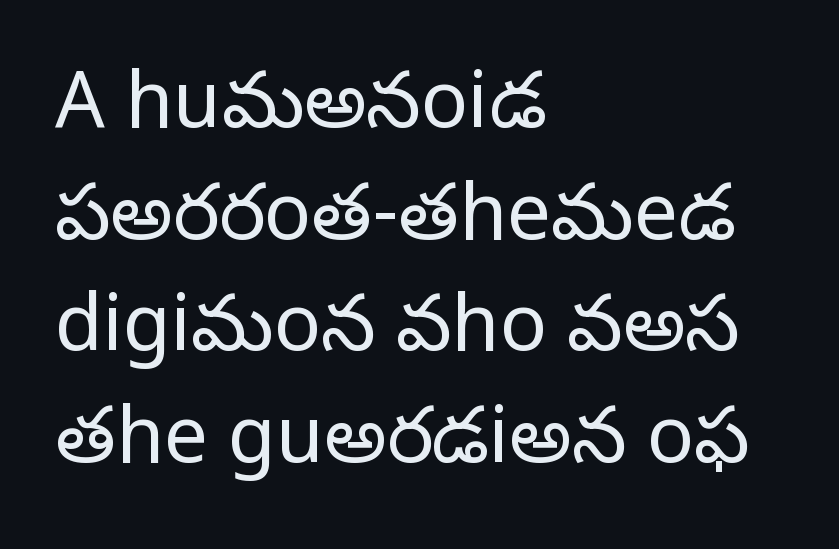
Q: Is the text bold? A: No.
Q: Is the text italic (slanted)? A: No, it is upright.
Q: Is the typeface a serif or a sans-serif typeface? A: Serif.
Q: Is the text underlined? A: No.
Q: How is the paragraph aligned? A: Left-aligned.
Q: Is the spacing between letters normal or unusually wide? A: Normal.
Q: Is the spacing between lines tight, normal or loose? A: Normal.
Q: Width (condensed, normal, or wide)? A: Normal.
Q: Stroke contrast? A: Low.
Q: x-height? A: Large.
Q: Monospaced? A: No.
